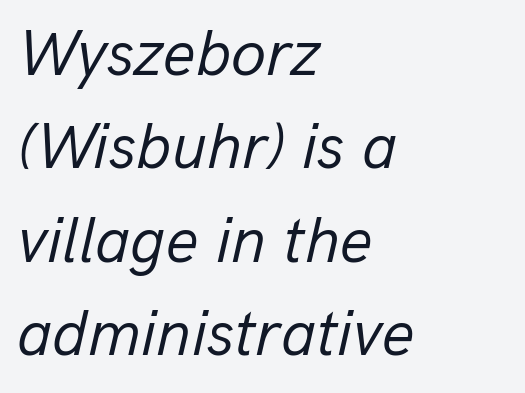
One-word summary of the alignment: left. Spacing verdict: proportional, widths tailored to each character. Only glyphs here, with clear space below each row. The lines sit at an ordinary, default distance from one another.
